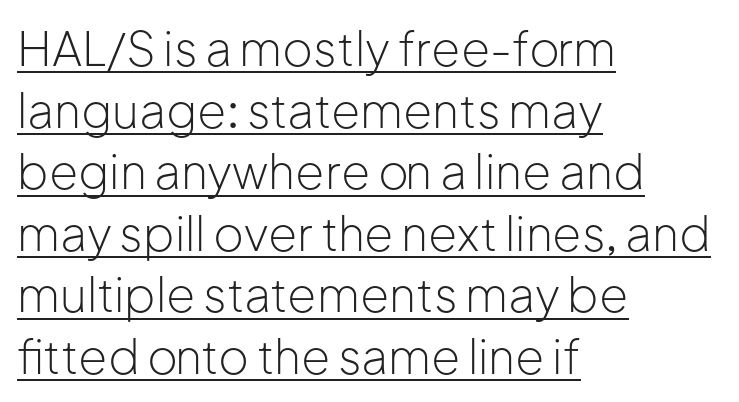
Q: Is the text bold? A: No.
Q: Is the text italic (slanted)? A: No, it is upright.
Q: Is the typeface a serif or a sans-serif typeface? A: Sans-serif.
Q: Is the text underlined? A: Yes.
Q: How is the paragraph aligned? A: Left-aligned.
Q: Is the spacing between letters normal or unusually wide? A: Normal.
Q: Is the spacing between lines tight, normal or loose? A: Normal.
Q: Width (condensed, normal, or wide)? A: Normal.
Q: Stroke contrast? A: Low.
Q: x-height? A: Medium.
Q: Monospaced? A: No.
